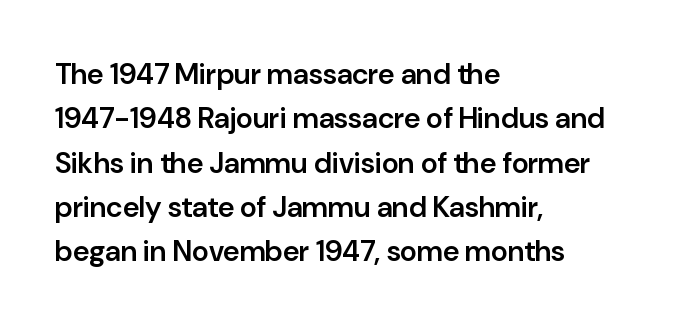
{"serif": "no", "italic": "no", "bold": "semi", "weight": "semibold", "width": "normal", "stroke_contrast": "low", "x_height": "medium", "monospaced": "no", "underline": "no", "align": "left", "line_spacing": "normal", "line_spacing_ratio": 1.53, "letter_spacing": "normal", "letter_spacing_em": 0.0, "glyph_px": 29}
